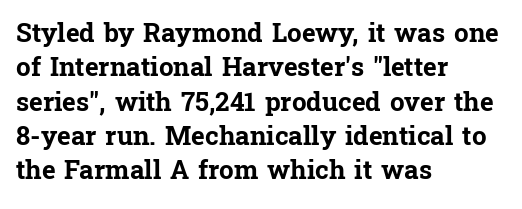
Words appear dense and cohesive because spacing is normal. Typeset ragged right — the left edge is the straight one. This sample keeps an unexceptional amount of space between lines. A clean baseline with only descenders dipping below it. Notice how thick the strokes are: this is what a full bold looks like. This is the regular roman posture of the typeface.
